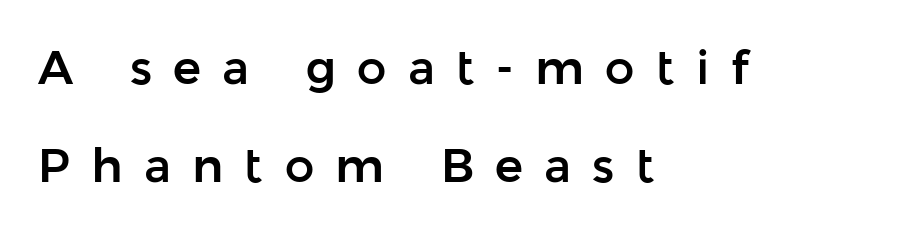
This rendering features lettering with no underline. Is this a fixed-width face? No — the glyphs have proportional, varying widths. Ascenders rise straight up at ninety degrees. Stroke terminals: plain, sans-serif. Between one letter and the next there's a generous, obvious gap. Where is the straight margin? On the left.
